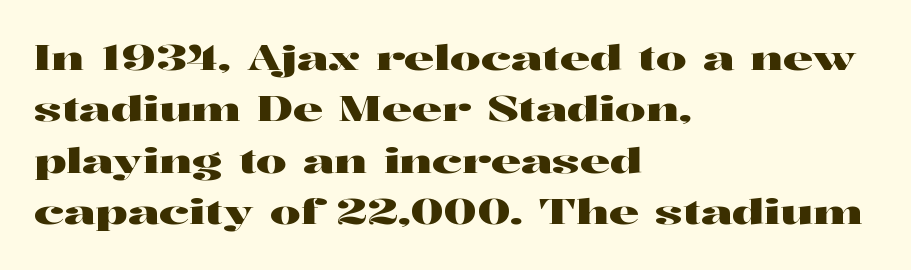
{"serif": "yes", "italic": "no", "width": "wide", "stroke_contrast": "high", "x_height": "medium", "monospaced": "no", "underline": "no", "align": "left", "line_spacing": "normal", "line_spacing_ratio": 1.51, "letter_spacing": "normal", "letter_spacing_em": 0.0, "glyph_px": 34}
